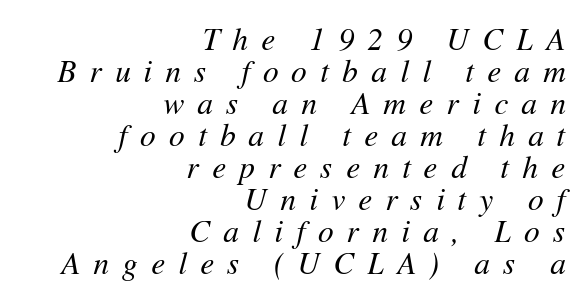
Is the stroke heavy? The answer is a plain regular-or-lighter. Spacing verdict: proportional, widths tailored to each character. Check the space under the baseline: it is left empty. You could barely slide anything between these rows. A flush-right, rag-left setting is used for this passage.
